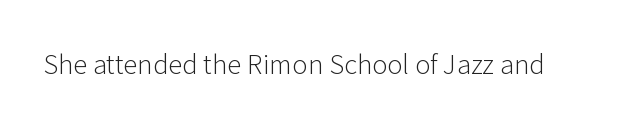
{"italic": "no", "bold": "no", "underline": "no", "letter_spacing": "normal", "letter_spacing_em": 0.0, "glyph_px": 26}
